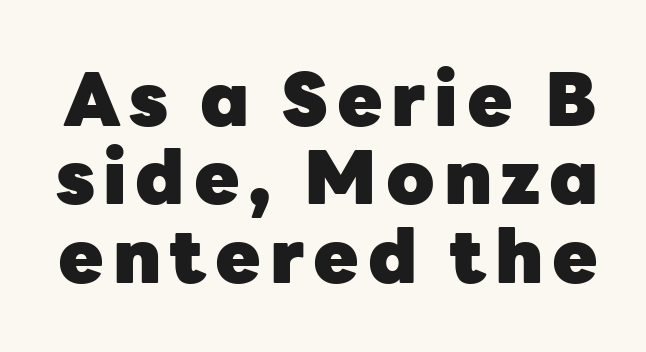
Q: Is the text bold? A: Yes.
Q: Is the text italic (slanted)? A: No, it is upright.
Q: Is the typeface a serif or a sans-serif typeface? A: Sans-serif.
Q: Is the text underlined? A: No.
Q: Is the spacing between lines tight, normal or loose? A: Tight.
Q: Width (condensed, normal, or wide)? A: Normal.
Q: Stroke contrast? A: Low.
Q: x-height? A: Medium.
Q: Monospaced? A: No.
